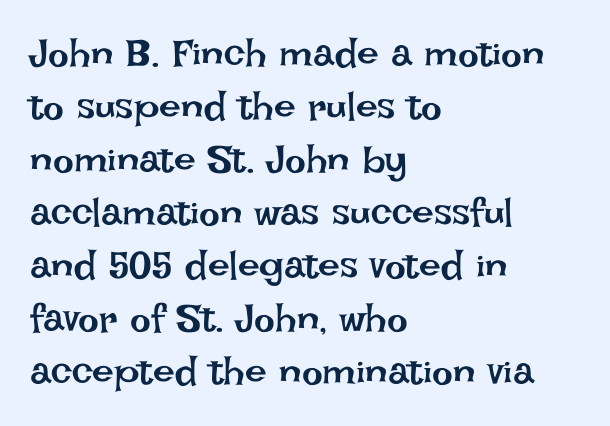
{"italic": "no", "bold": "no", "weight": "regular", "width": "normal", "stroke_contrast": "low", "x_height": "large", "monospaced": "no", "underline": "no", "align": "left", "line_spacing": "normal", "line_spacing_ratio": 1.36, "letter_spacing": "normal", "letter_spacing_em": 0.0, "glyph_px": 39}
